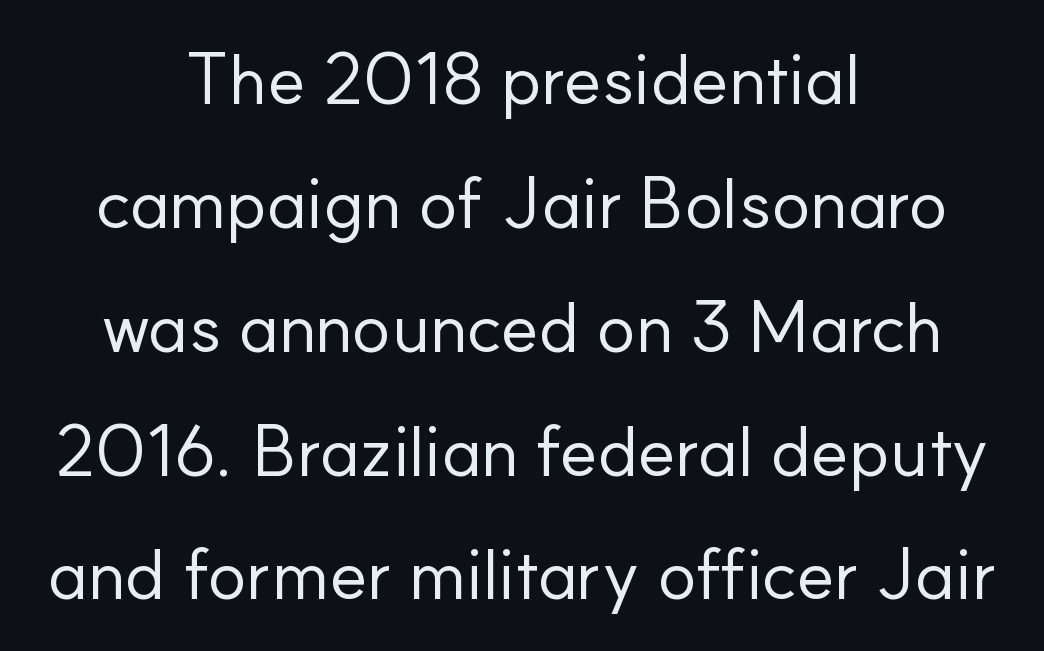
{"serif": "no", "italic": "no", "bold": "no", "weight": "regular", "width": "normal", "stroke_contrast": "low", "x_height": "small", "monospaced": "no", "underline": "no", "align": "center", "line_spacing_ratio": 1.72, "letter_spacing": "normal", "letter_spacing_em": 0.0, "glyph_px": 72}
